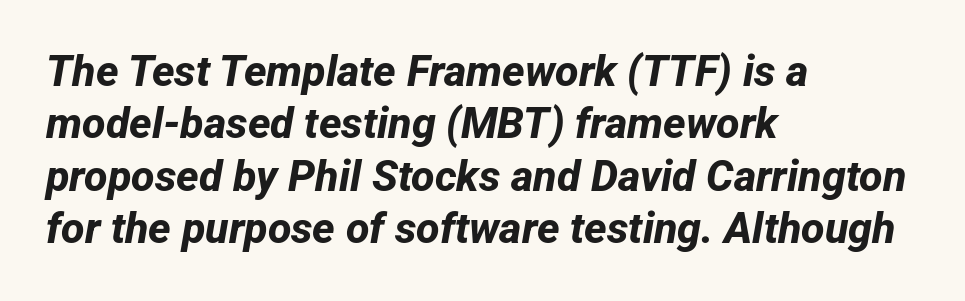
Varying glyph widths throughout — classic text-font behaviour. Lines of text with bare space underneath. Serifs: no, the terminals of the letterforms are clean. Strokes here are thick enough to call this a true bold.
